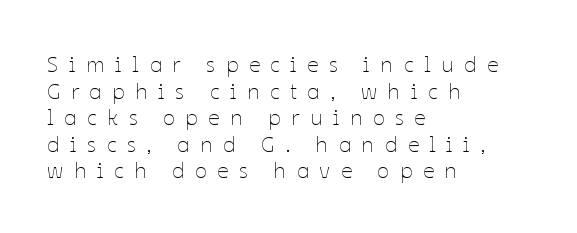
The image shows 22 px text type, upright; set left-aligned, line spacing 1.21x, unusually wide letter spacing (+0.48 em), not underlined.
